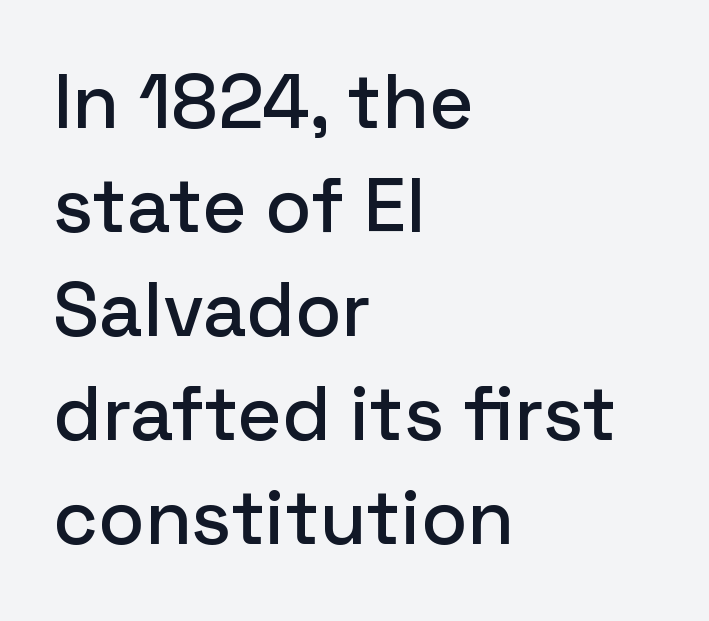
{"serif": "no", "italic": "no", "width": "normal", "stroke_contrast": "low", "x_height": "medium", "monospaced": "no", "underline": "no", "align": "left", "line_spacing": "normal", "line_spacing_ratio": 1.37, "letter_spacing": "normal", "letter_spacing_em": 0.0, "glyph_px": 76}
